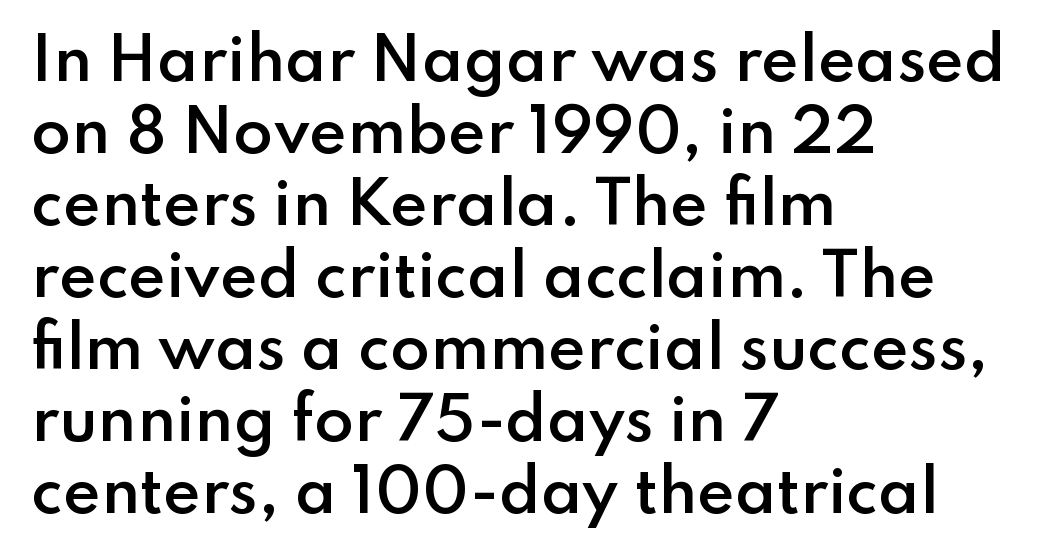
The space beneath each line is pristine and unruled. Spacing verdict: proportional, widths tailored to each character. I'd describe the lettering as semibold — firm but not a full bold. Unlike a traditional serif, this face leaves its strokes unadorned. A typesetter would call this zero additional tracking. A roman cut, with each character standing at attention.
